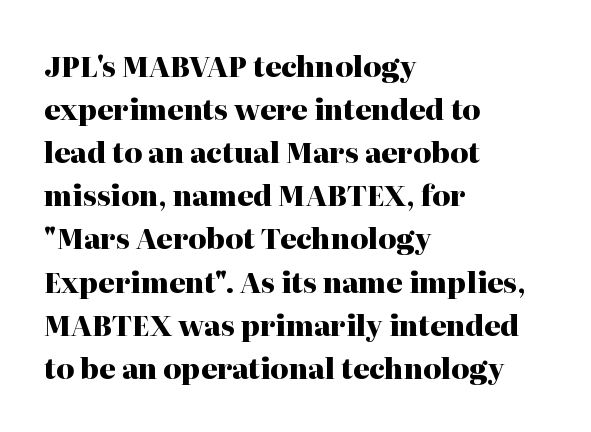
Alignment: flush left. The font family rendered here belongs to the serif group. In terms of weight, the rendering is a true, heavy bold. These lines are rendered in a variable-pitch font. Default kerning and tracking; the words read as compact shapes.
